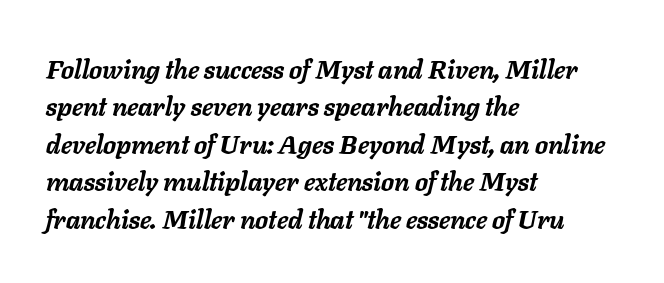
The image shows 26 px bold type, italic (leaning right); set left-aligned, normal line spacing (1.44x), normal letter spacing, not underlined.
